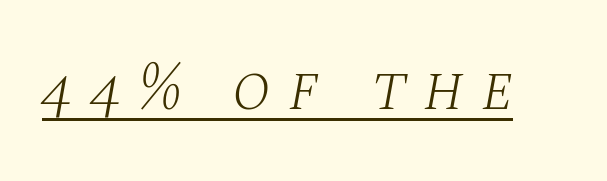
Q: Is the text bold? A: No.
Q: Is the text italic (slanted)? A: Yes, it leans right by about 10 degrees.
Q: Is the typeface a serif or a sans-serif typeface? A: Serif.
Q: Is the text underlined? A: Yes.
Q: Is the spacing between letters normal or unusually wide? A: Unusually wide.
Q: Width (condensed, normal, or wide)? A: Normal.
Q: Stroke contrast? A: Medium.
Q: x-height? A: Large.
Q: Monospaced? A: No.
